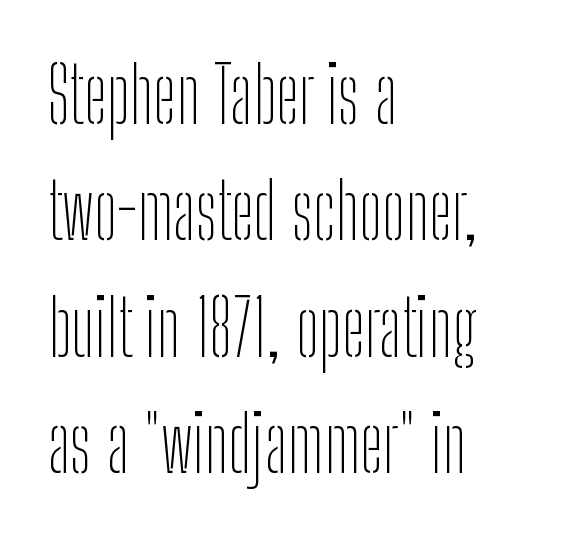
The image shows 77 px thin, condensed sans-serif type, upright; set left-aligned, normal line spacing (1.51x), normal letter spacing, not underlined; low stroke contrast and a medium x-height.
